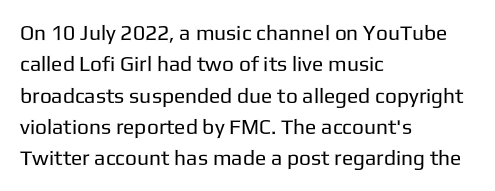
Q: Is the text bold? A: No.
Q: Is the text italic (slanted)? A: No, it is upright.
Q: Is the text underlined? A: No.
Q: How is the paragraph aligned? A: Left-aligned.
Q: Is the spacing between letters normal or unusually wide? A: Normal.
Q: Is the spacing between lines tight, normal or loose? A: Normal.
